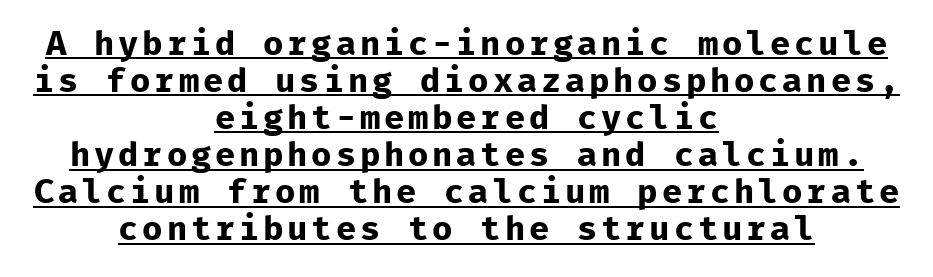
Q: Is the text bold? A: Yes.
Q: Is the text italic (slanted)? A: No, it is upright.
Q: Is the typeface a serif or a sans-serif typeface? A: Sans-serif.
Q: Is the text underlined? A: Yes.
Q: How is the paragraph aligned? A: Centered.
Q: Is the spacing between lines tight, normal or loose? A: Tight.
Q: Width (condensed, normal, or wide)? A: Normal.
Q: Stroke contrast? A: Low.
Q: x-height? A: Medium.
Q: Monospaced? A: Yes.
